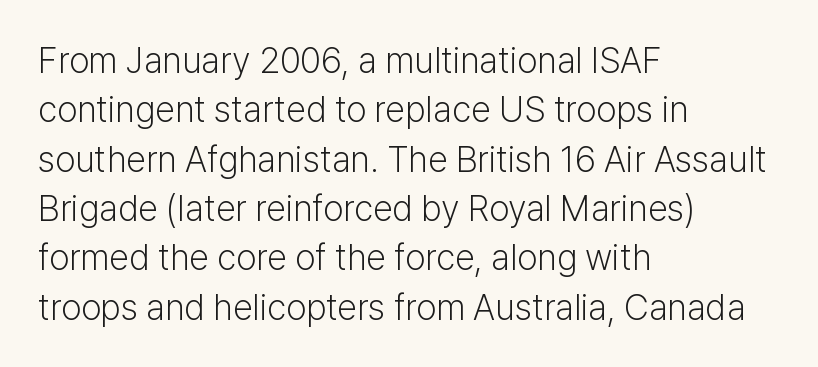
The image shows 36 px light sans-serif type, upright; set left-aligned, normal line spacing (1.37x), normal letter spacing, not underlined; low stroke contrast and a medium x-height.
